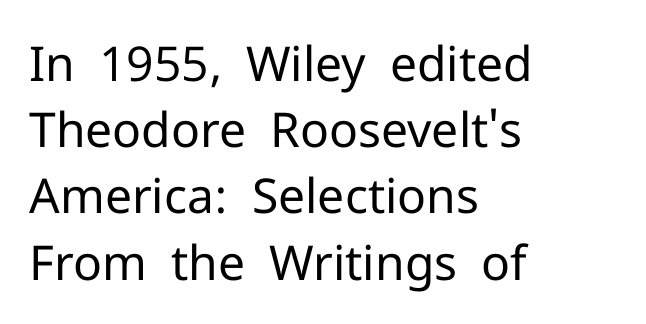
This is roman type, the default non-slanted kind. The letterforms sit shoulder to shoulder at normal distance. Layout note: lines flush left. Decoration check: the copy has no underline. Heaviness? Minimal to ordinary, like unemphasized prose. Each letter's strokes conclude bluntly, with no projecting serifs.
